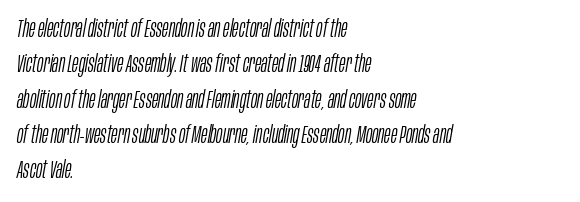
The image shows 24 px text type, italic (leaning right); set left-aligned, normal line spacing (1.47x), normal letter spacing, not underlined.
